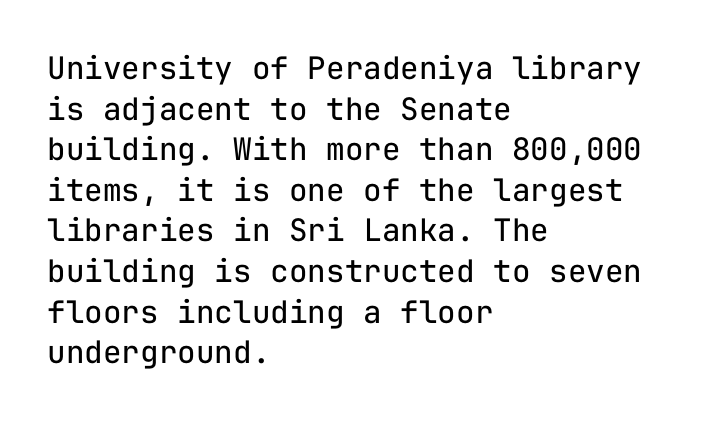
{"serif": "no", "italic": "no", "bold": "no", "weight": "regular", "width": "normal", "stroke_contrast": "low", "x_height": "medium", "monospaced": "yes", "underline": "no", "align": "left", "line_spacing": "normal", "line_spacing_ratio": 1.31, "letter_spacing": "normal", "letter_spacing_em": 0.0, "glyph_px": 31}
